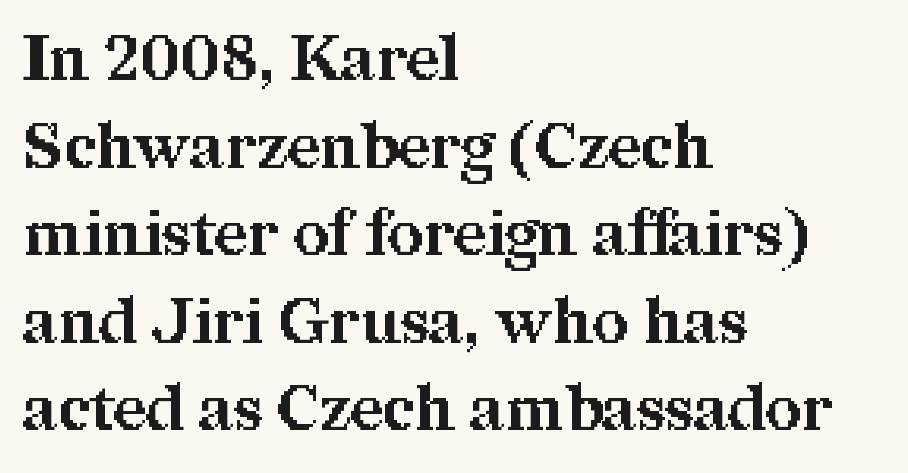
Q: Is the text bold? A: Yes.
Q: Is the text italic (slanted)? A: No, it is upright.
Q: Is the typeface a serif or a sans-serif typeface? A: Serif.
Q: Is the text underlined? A: No.
Q: How is the paragraph aligned? A: Left-aligned.
Q: Is the spacing between letters normal or unusually wide? A: Normal.
Q: Is the spacing between lines tight, normal or loose? A: Normal.
Q: Width (condensed, normal, or wide)? A: Normal.
Q: Stroke contrast? A: Medium.
Q: x-height? A: Medium.
Q: Monospaced? A: No.
